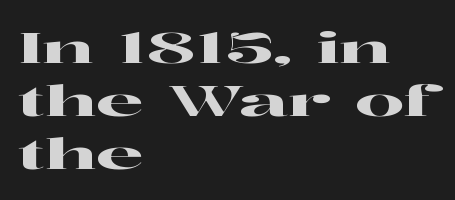
The image shows 43 px wide serif type, upright; set left-aligned, line spacing 1.23x, normal letter spacing, not underlined; high stroke contrast and a medium x-height.
